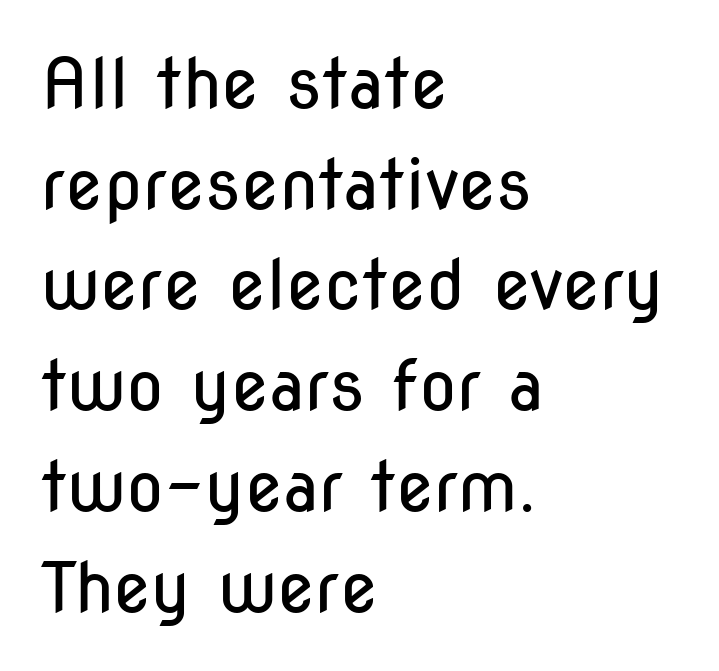
{"serif": "no", "italic": "no", "bold": "no", "weight": "regular", "width": "condensed", "stroke_contrast": "low", "x_height": "medium", "monospaced": "no", "underline": "no", "align": "left", "line_spacing": "normal", "line_spacing_ratio": 1.46, "letter_spacing": "normal", "letter_spacing_em": 0.0, "glyph_px": 69}
